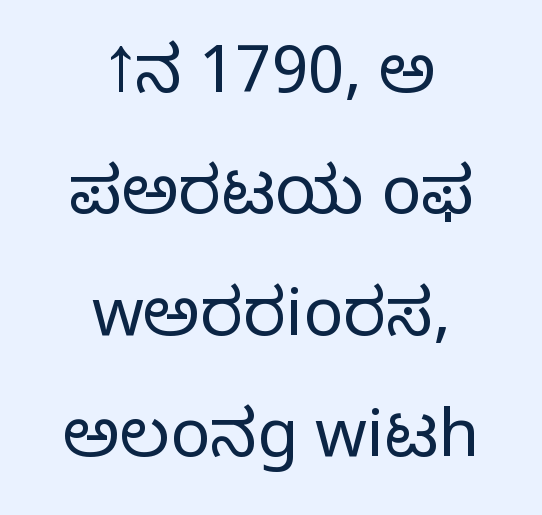
Note the varied advance widths — an 'i' is clearly narrower than an 'm'. Note: no serifs on the glyphs. Italic: no, the glyphs are upright roman. The face looks like a standard text weight, possibly lighter. The rendering positions every line midway between the sides.
